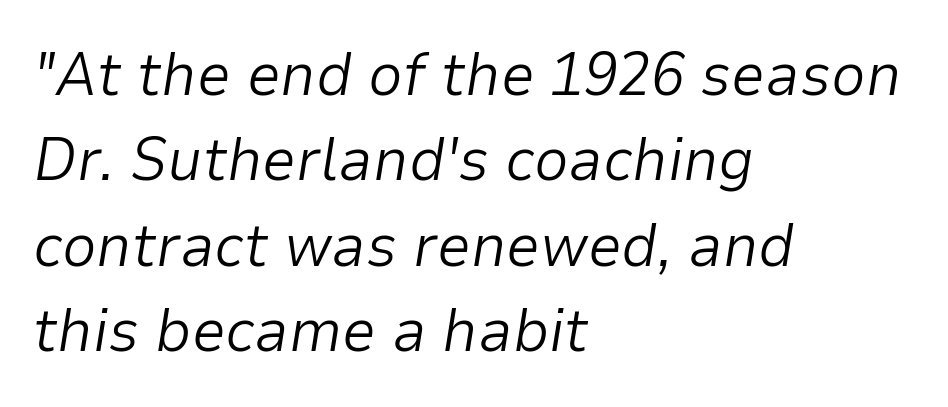
Vertically, the passage feels balanced, rows spaced as you'd expect. The font sits on the lighter half of the weight spectrum, regular included. Character widths vary here, with narrow letters taking less room than wide ones. Horizontal alignment here is leftward, the default for most running prose. The foot of each line stays bare and open.
